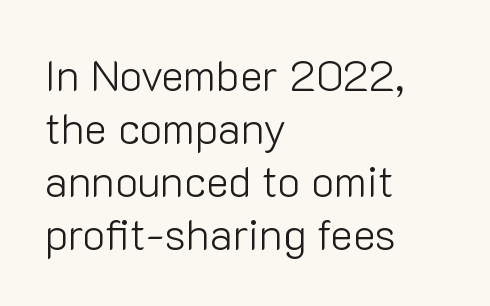
Q: Is the text bold? A: No.
Q: Is the text italic (slanted)? A: No, it is upright.
Q: Is the typeface a serif or a sans-serif typeface? A: Sans-serif.
Q: Is the text underlined? A: No.
Q: How is the paragraph aligned? A: Left-aligned.
Q: Is the spacing between letters normal or unusually wide? A: Normal.
Q: Width (condensed, normal, or wide)? A: Normal.
Q: Stroke contrast? A: Low.
Q: x-height? A: Medium.
Q: Monospaced? A: No.
